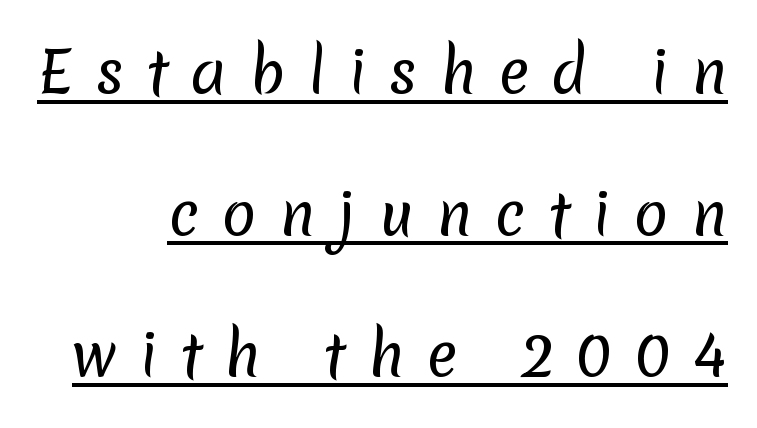
Q: Is the text bold? A: No.
Q: Is the typeface a serif or a sans-serif typeface? A: Sans-serif.
Q: Is the text underlined? A: Yes.
Q: Is the spacing between letters normal or unusually wide? A: Unusually wide.
Q: Is the spacing between lines tight, normal or loose? A: Loose.
Q: Width (condensed, normal, or wide)? A: Normal.
Q: Stroke contrast? A: Low.
Q: x-height? A: Medium.
Q: Monospaced? A: No.
